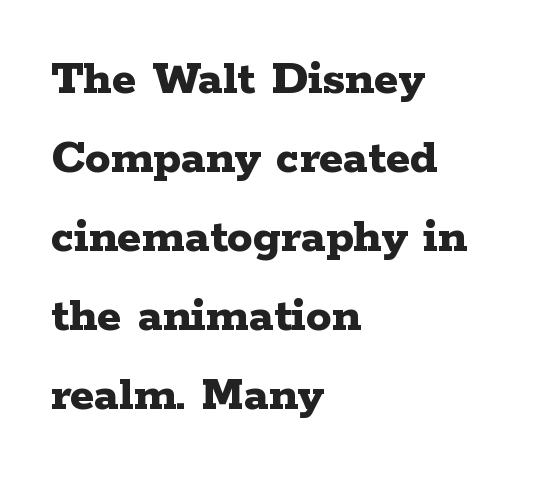
Q: Is the text bold? A: Yes.
Q: Is the text italic (slanted)? A: No, it is upright.
Q: Is the typeface a serif or a sans-serif typeface? A: Serif.
Q: Is the text underlined? A: No.
Q: How is the paragraph aligned? A: Left-aligned.
Q: Is the spacing between letters normal or unusually wide? A: Normal.
Q: Is the spacing between lines tight, normal or loose? A: Normal.
Q: Width (condensed, normal, or wide)? A: Wide.
Q: Stroke contrast? A: Low.
Q: x-height? A: Medium.
Q: Monospaced? A: No.
